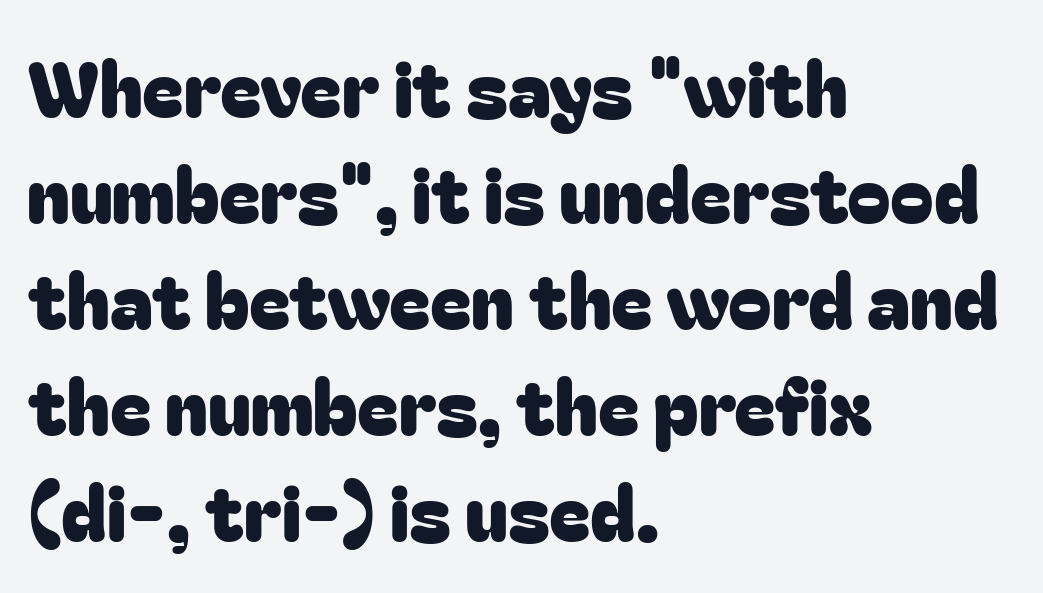
Q: Is the text italic (slanted)? A: No, it is upright.
Q: Is the typeface a serif or a sans-serif typeface? A: Sans-serif.
Q: Is the text underlined? A: No.
Q: How is the paragraph aligned? A: Left-aligned.
Q: Is the spacing between letters normal or unusually wide? A: Normal.
Q: Is the spacing between lines tight, normal or loose? A: Normal.
Q: Width (condensed, normal, or wide)? A: Normal.
Q: Stroke contrast? A: Low.
Q: x-height? A: Medium.
Q: Monospaced? A: No.
